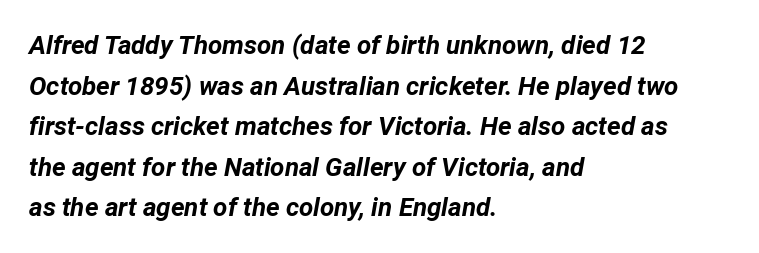
Would a proofreader flag this as italicized? Yes. These lines keep a tight, regular rhythm from letter to letter. Check the space under the baseline: it is left empty. In CSS terms this would be text-align: left.
